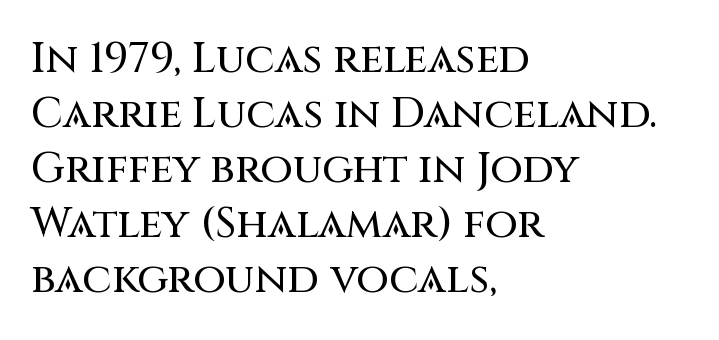
{"serif": "no", "italic": "no", "width": "normal", "stroke_contrast": "medium", "x_height": "large", "monospaced": "no", "underline": "no", "align": "left", "line_spacing": "normal", "line_spacing_ratio": 1.31, "letter_spacing": "normal", "letter_spacing_em": 0.0, "glyph_px": 42}
